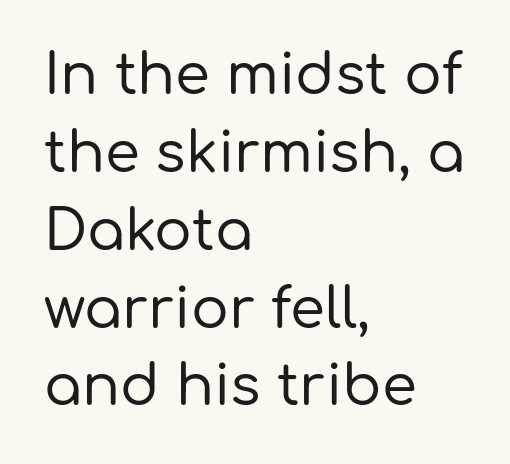
{"serif": "no", "italic": "no", "width": "normal", "stroke_contrast": "low", "x_height": "medium", "monospaced": "no", "underline": "no", "align": "left", "line_spacing": "normal", "line_spacing_ratio": 1.39, "letter_spacing": "normal", "letter_spacing_em": 0.0, "glyph_px": 56}
